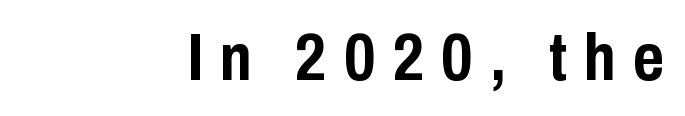
Ascenders rise straight up at ninety degrees. These words are printed bold, with thick strokes throughout. The designer went with a sans here, leaving each stem footless. The glyphs are unaccompanied by any horizontal stroke below them.
